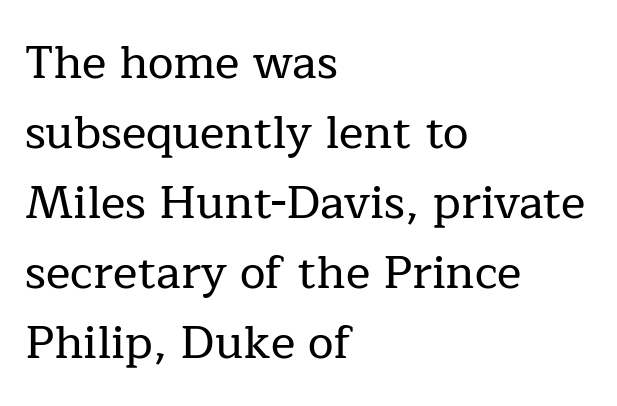
The image shows 46 px serif type, upright; set left-aligned, normal line spacing (1.52x), normal letter spacing, not underlined; low stroke contrast and a medium x-height.
